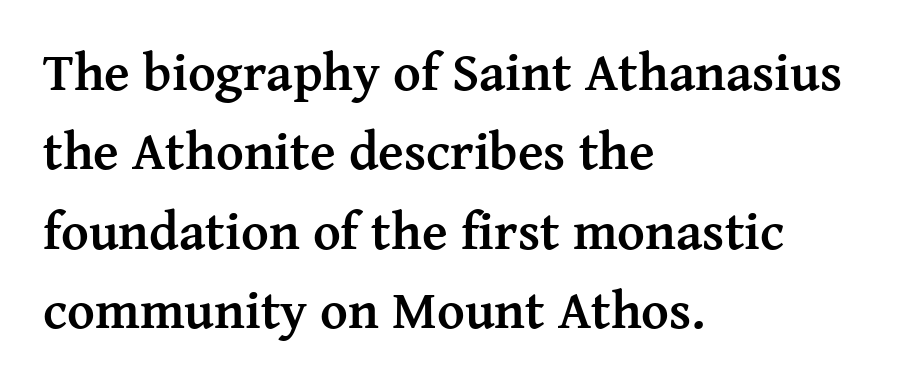
The passage shown is not underscored anywhere. Does extra space separate the letters? No, they use regular spacing. Observe the serifs anchoring each vertical stroke in this sample. This is the regular roman posture of the typeface.
